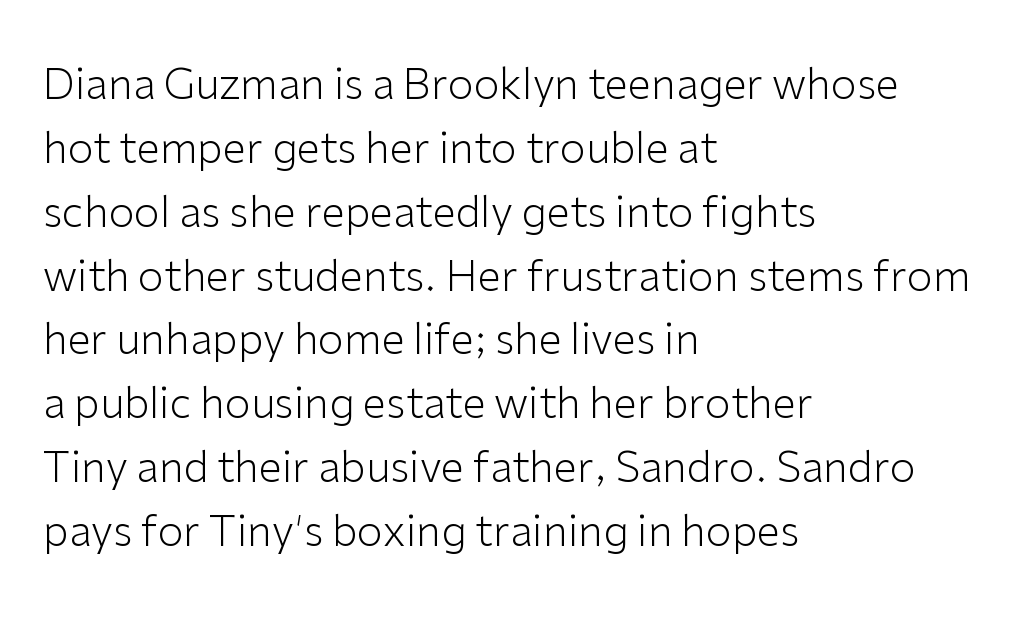
The image shows 42 px light sans-serif type, upright; set left-aligned, normal line spacing (1.52x), normal letter spacing, not underlined; low stroke contrast and a medium x-height.
